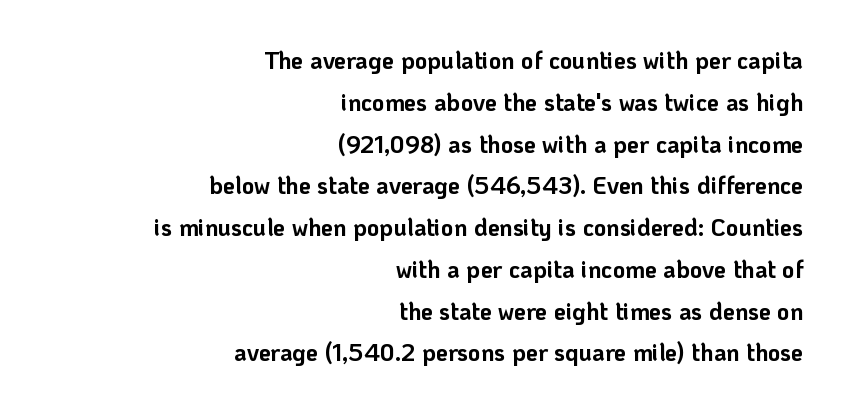
Q: Is the text bold? A: Yes.
Q: Is the text italic (slanted)? A: No, it is upright.
Q: Is the text underlined? A: No.
Q: How is the paragraph aligned? A: Right-aligned.
Q: Is the spacing between letters normal or unusually wide? A: Normal.
